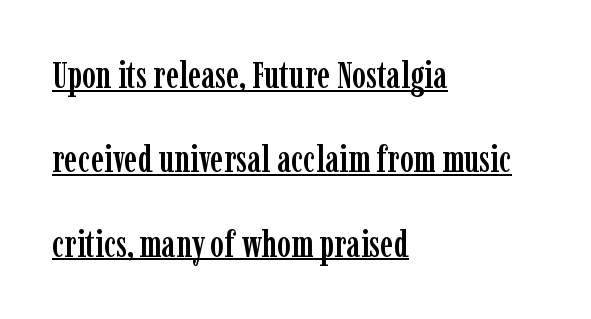
Do the characters align in a grid? No, the font is proportional. The font's upright variant was chosen for this text. Leftover space on each line is placed entirely after the last word. Tracking value appears to be zero — textbook default spacing. The face used here is seriffed, in the tradition of book romans. Is there much room between lines? Yes — plenty of vertical air separates them.
